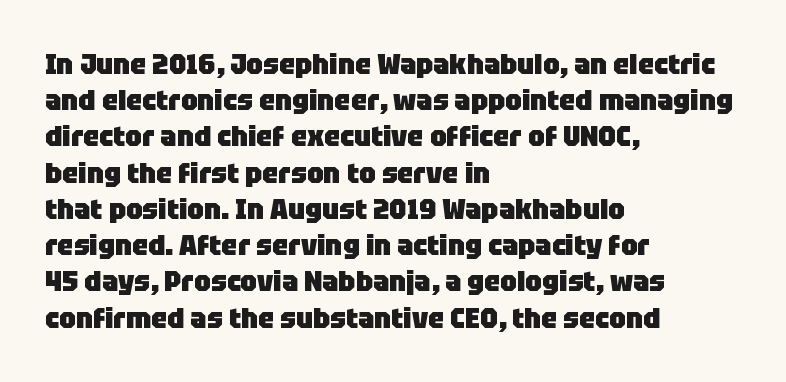
The face used here is proportionally spaced, like ordinary book or web type. Is this a sans? Yes — the strokes have no serifs. Each glyph is drawn with heavy, bold strokes. Decoration check: the copy has no underline. These lines keep a tight, regular rhythm from letter to letter. Is there any slant? The stems are plumb.
